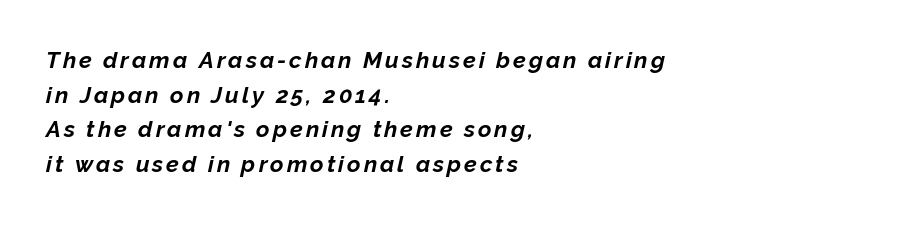
The whole block is typeset with a tilt. Is the block centered? No — it sits flush against the left margin. The string is rendered with underlining switched off. Compared with typical paragraphs, the rows here are spaced about the same.
